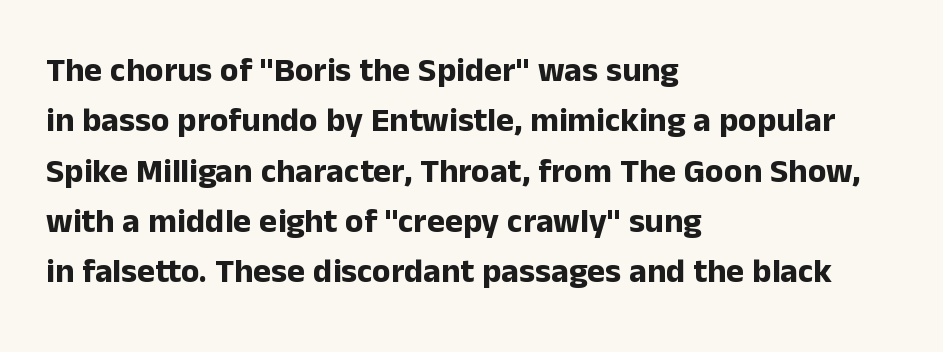
Q: Is the text bold? A: Yes.
Q: Is the text italic (slanted)? A: No, it is upright.
Q: Is the typeface a serif or a sans-serif typeface? A: Sans-serif.
Q: Is the text underlined? A: No.
Q: How is the paragraph aligned? A: Left-aligned.
Q: Is the spacing between letters normal or unusually wide? A: Normal.
Q: Is the spacing between lines tight, normal or loose? A: Normal.
Q: Width (condensed, normal, or wide)? A: Normal.
Q: Stroke contrast? A: Low.
Q: x-height? A: Medium.
Q: Monospaced? A: No.
